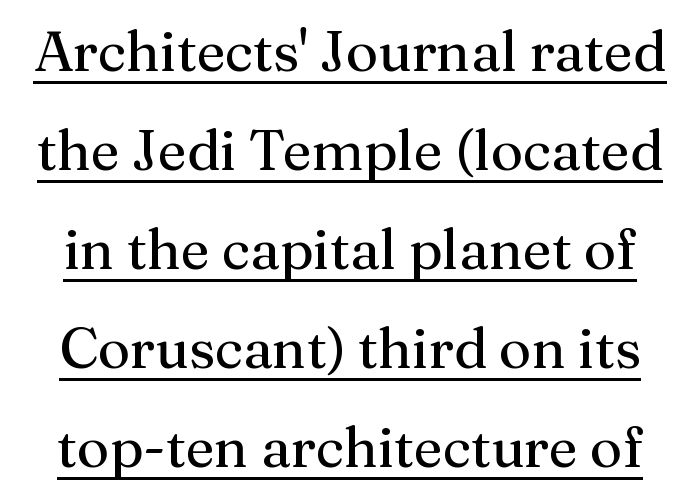
The image shows 56 px regular-weight serif type, upright; set line spacing 1.77x, normal letter spacing, underlined; medium stroke contrast and a medium x-height.
